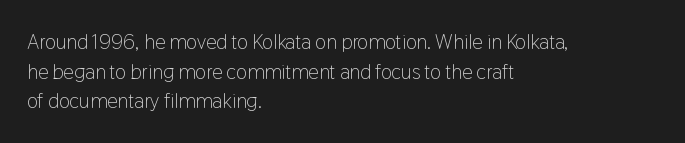
Q: Is the text bold? A: No.
Q: Is the text italic (slanted)? A: No, it is upright.
Q: Is the text underlined? A: No.
Q: How is the paragraph aligned? A: Left-aligned.
Q: Is the spacing between letters normal or unusually wide? A: Normal.
Q: Is the spacing between lines tight, normal or loose? A: Normal.
